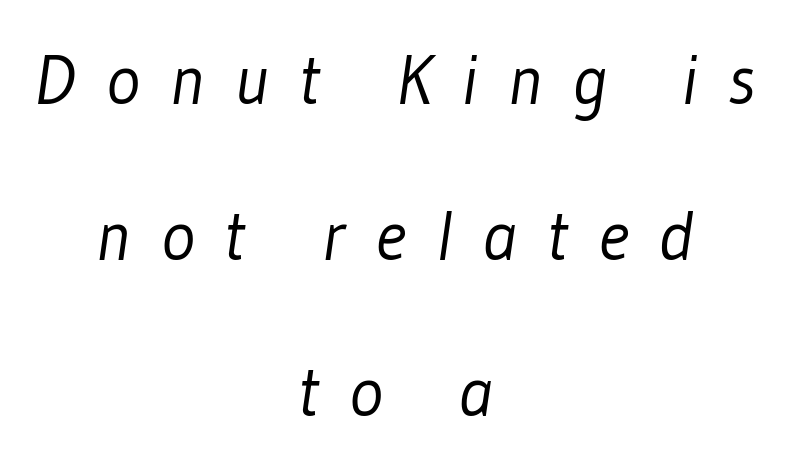
The image shows 71 px light, condensed sans-serif type; set centered, loose line spacing (2.2x), unusually wide letter spacing (+0.42 em), not underlined; low stroke contrast and a medium x-height.
